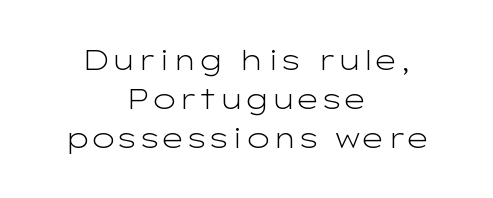
Q: Is the text bold? A: No.
Q: Is the text italic (slanted)? A: No, it is upright.
Q: Is the typeface a serif or a sans-serif typeface? A: Sans-serif.
Q: Is the text underlined? A: No.
Q: How is the paragraph aligned? A: Centered.
Q: Is the spacing between letters normal or unusually wide? A: Normal.
Q: Is the spacing between lines tight, normal or loose? A: Normal.
Q: Width (condensed, normal, or wide)? A: Wide.
Q: Stroke contrast? A: Low.
Q: x-height? A: Medium.
Q: Monospaced? A: No.
